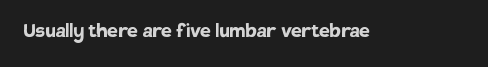
The image shows 24 px bold type, upright; set normal letter spacing, not underlined.
